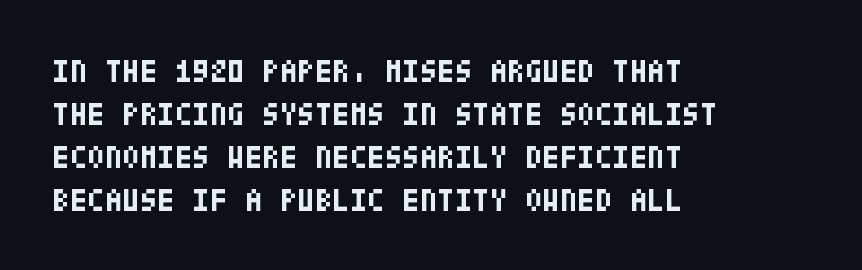
The image shows 32 px bold, condensed sans-serif type, upright; set left-aligned, normal line spacing (1.34x), normal letter spacing, not underlined; low stroke contrast and a large x-height.
